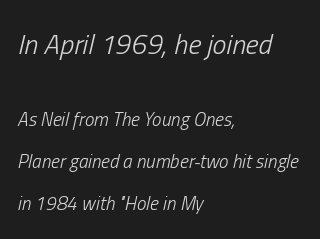
Q: Is the text bold? A: No.
Q: Is the text italic (slanted)? A: Yes, it leans right by about 13 degrees.
Q: Is the text underlined? A: No.
Q: How is the paragraph aligned? A: Left-aligned.
Q: Is the spacing between letters normal or unusually wide? A: Normal.
Q: Is the spacing between lines tight, normal or loose? A: Loose.
Q: Which block of text is set in a larger size, the first (top) or the second (bottom)? A: The first (top) one.
Q: Width (condensed, normal, or wide)? A: Condensed.
Q: Stroke contrast? A: Low.
Q: x-height? A: Medium.
Q: Monospaced? A: No.
